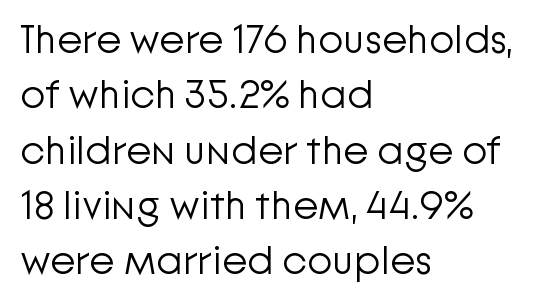
The image shows 41 px light sans-serif type, upright; set left-aligned, normal line spacing (1.35x), normal letter spacing, not underlined; low stroke contrast and a medium x-height.
